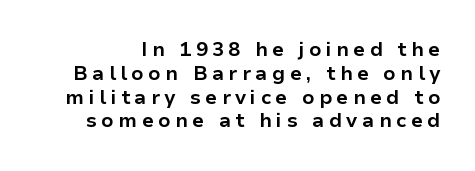
The image shows 20 px bold type, upright; set line spacing 1.19x, unusually wide letter spacing (+0.22 em), not underlined.
